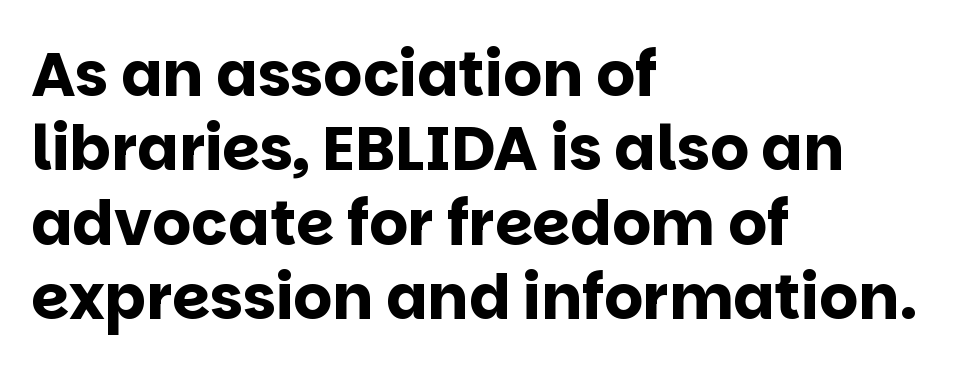
The image shows 61 px bold sans-serif type, upright; set left-aligned, line spacing 1.22x, normal letter spacing, not underlined; low stroke contrast and a large x-height.
